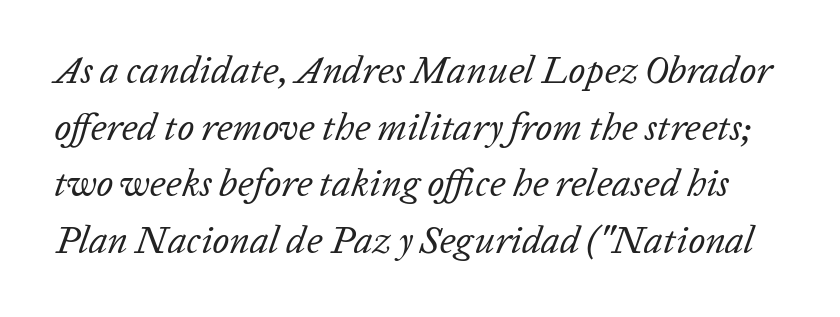
Emphasis-style slanted type is in use. Normally led — the rows are evenly, conventionally spaced. Weight: in the light-to-regular range. This rendering features lettering with no underline. The rendering uses natural spacing where letterforms have individual widths.
